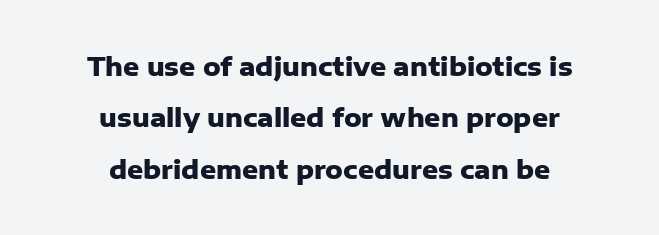
Q: Is the text bold? A: Yes.
Q: Is the text italic (slanted)? A: No, it is upright.
Q: Is the text underlined? A: No.
Q: How is the paragraph aligned? A: Centered.
Q: Is the spacing between letters normal or unusually wide? A: Normal.
Q: Is the spacing between lines tight, normal or loose? A: Loose.
